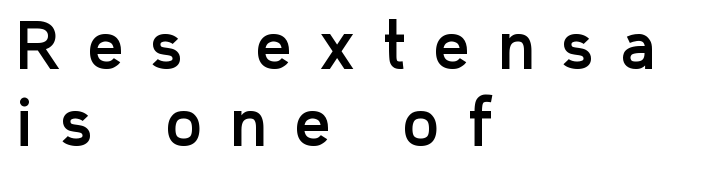
Q: Is the text italic (slanted)? A: No, it is upright.
Q: Is the typeface a serif or a sans-serif typeface? A: Sans-serif.
Q: Is the text underlined? A: No.
Q: How is the paragraph aligned? A: Left-aligned.
Q: Is the spacing between letters normal or unusually wide? A: Unusually wide.
Q: Width (condensed, normal, or wide)? A: Normal.
Q: Stroke contrast? A: Low.
Q: x-height? A: Medium.
Q: Monospaced? A: No.
